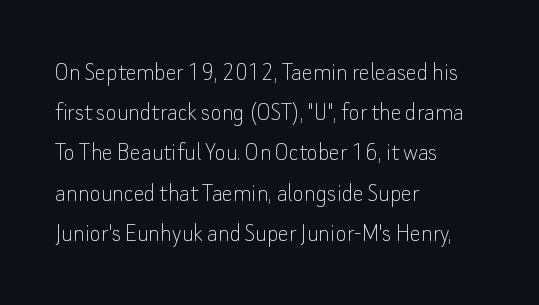
The image shows 27 px text type, upright; set left-aligned, normal line spacing (1.49x), normal letter spacing, not underlined.
